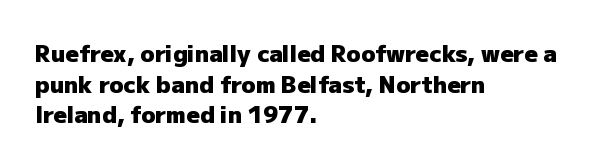
{"italic": "no", "bold": "yes", "underline": "no", "align": "left", "line_spacing": "normal", "line_spacing_ratio": 1.33, "letter_spacing": "normal", "letter_spacing_em": 0.0, "glyph_px": 23}
